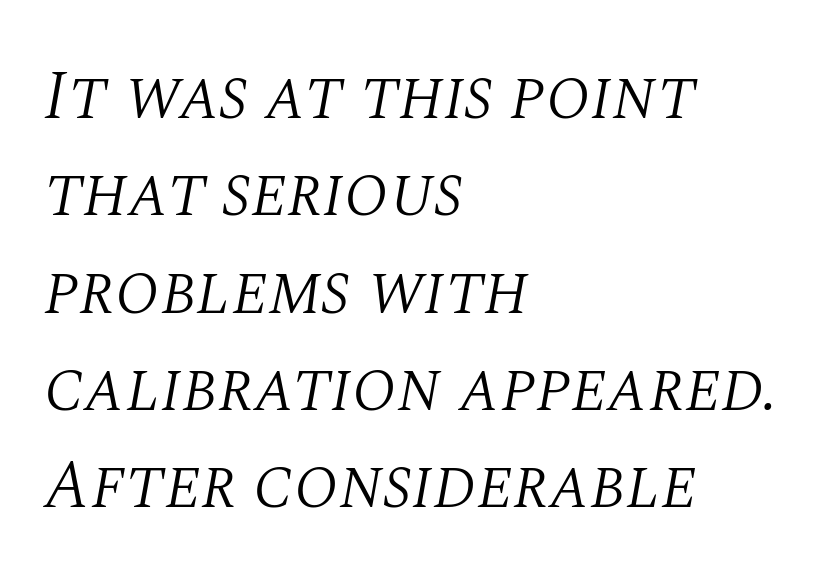
{"serif": "yes", "italic": "yes", "lean": "right", "slant_degrees": 10, "bold": "no", "weight": "light", "width": "normal", "stroke_contrast": "medium", "x_height": "large", "monospaced": "no", "underline": "no", "align": "left", "line_spacing": "normal", "line_spacing_ratio": 1.41, "letter_spacing": "normal", "letter_spacing_em": 0.0, "glyph_px": 69}
